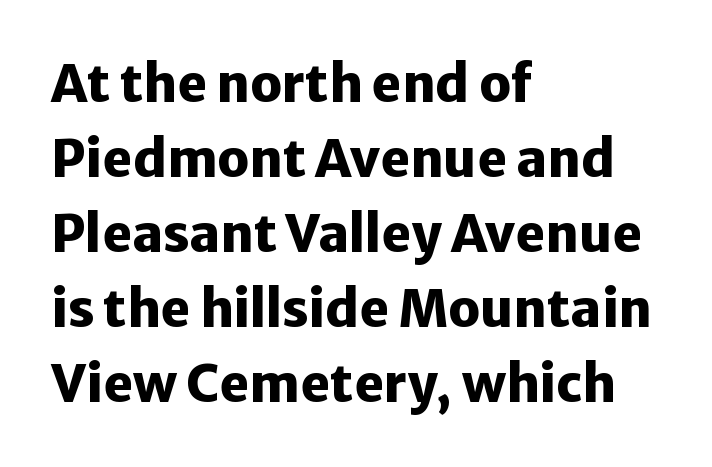
{"serif": "no", "italic": "no", "bold": "yes", "weight": "heavy", "width": "normal", "stroke_contrast": "low", "x_height": "medium", "monospaced": "no", "underline": "no", "align": "left", "line_spacing": "normal", "line_spacing_ratio": 1.47, "letter_spacing": "normal", "letter_spacing_em": 0.0, "glyph_px": 51}
